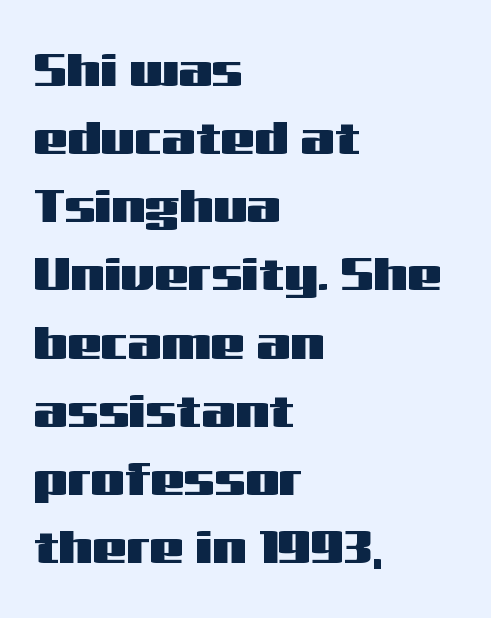
{"serif": "no", "italic": "no", "width": "wide", "stroke_contrast": "medium", "x_height": "medium", "monospaced": "no", "underline": "no", "align": "left", "line_spacing": "normal", "line_spacing_ratio": 1.42, "letter_spacing": "normal", "letter_spacing_em": 0.0, "glyph_px": 48}
